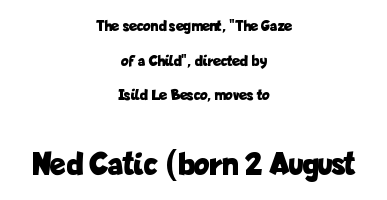
Q: Is the text bold? A: Yes.
Q: Is the text italic (slanted)? A: No, it is upright.
Q: Is the typeface a serif or a sans-serif typeface? A: Sans-serif.
Q: Is the text underlined? A: No.
Q: How is the paragraph aligned? A: Centered.
Q: Is the spacing between letters normal or unusually wide? A: Normal.
Q: Is the spacing between lines tight, normal or loose? A: Loose.
Q: Which block of text is set in a larger size, the first (top) or the second (bottom)? A: The second (bottom) one.
Q: Width (condensed, normal, or wide)? A: Condensed.
Q: Stroke contrast? A: Low.
Q: x-height? A: Medium.
Q: Monospaced? A: No.
